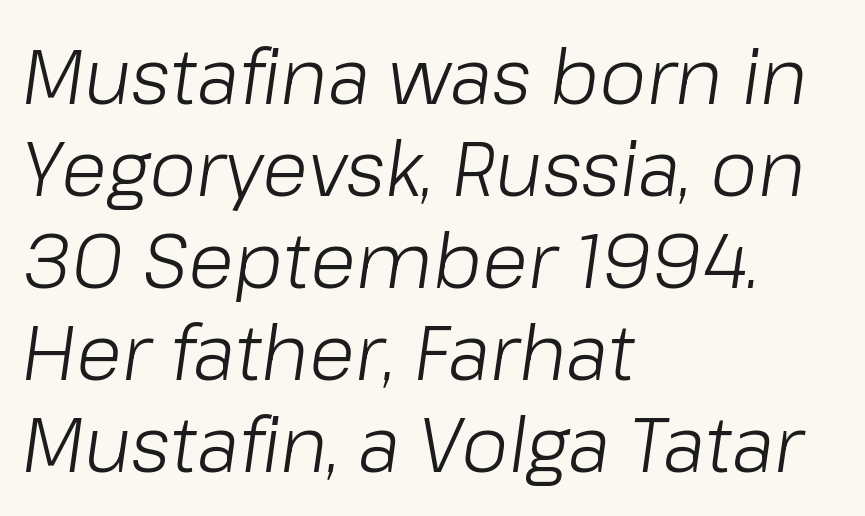
Yep, that's italic — everything's leaning. A typesetter would call this zero additional tracking. Each row of text sits above clean, open space. Unbolded letterforms with no extra heft.
